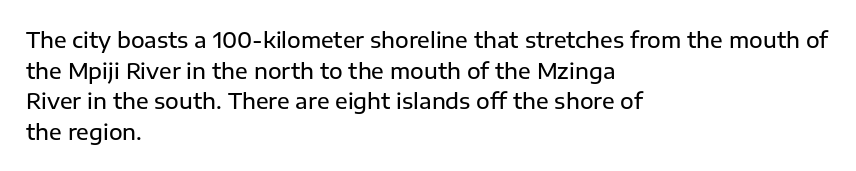
Q: Is the text bold? A: Semi-bold.
Q: Is the text italic (slanted)? A: No, it is upright.
Q: Is the text underlined? A: No.
Q: How is the paragraph aligned? A: Left-aligned.
Q: Is the spacing between letters normal or unusually wide? A: Normal.
Q: Is the spacing between lines tight, normal or loose? A: Normal.
